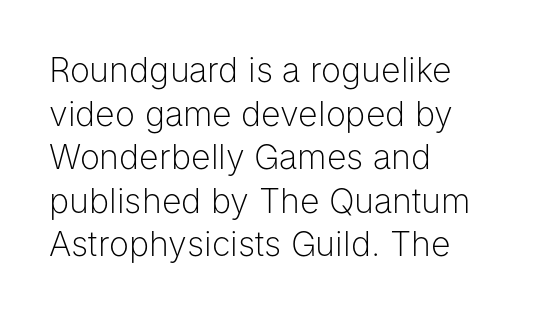
The image shows 34 px light sans-serif type, upright; set left-aligned, normal line spacing (1.28x), normal letter spacing, not underlined; low stroke contrast and a medium x-height.
